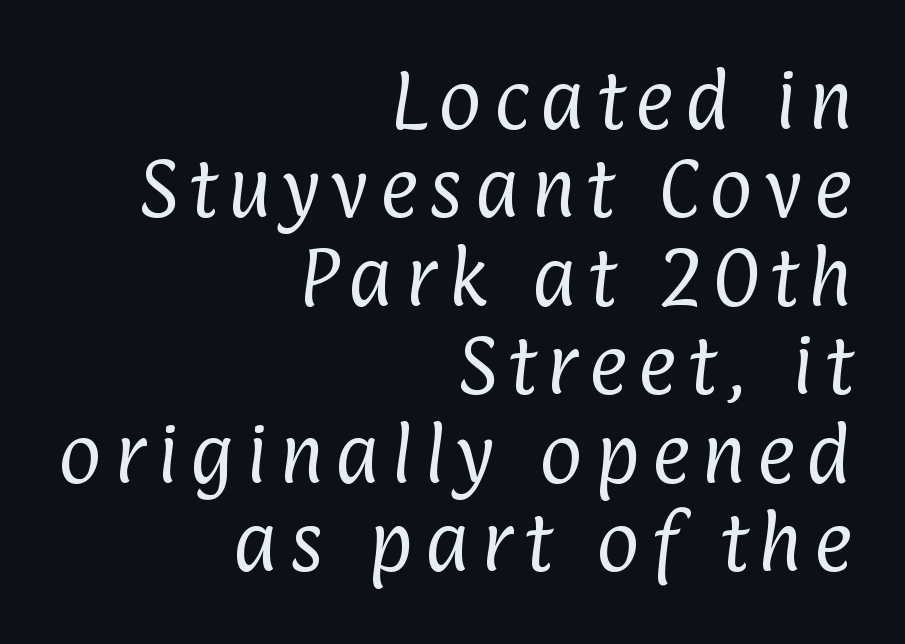
Underlining? Definitely not there. Reading down the block, your eye finds every line finishing at a fixed right position. You can tell from the bare stems that sans-serif type was used. How would I describe the line gaps? Plain and ordinary. Think of a printed novel: that variable character pitch is what you see here. Is the stroke heavy? The answer is a plain regular-or-lighter.
